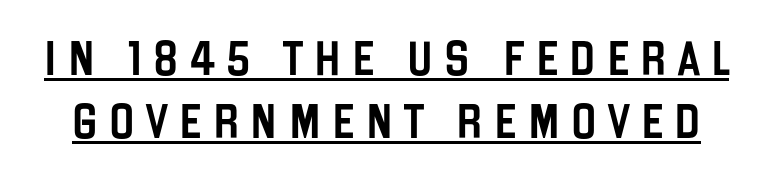
Each word looks stretched out because of the extra space between its letters. Font category for this specimen: sans-serif. It's the straight-up-and-down kind of type. These characters rest on top of a visible drawn line. A typesetter would call this proportional, since set widths differ per character.
